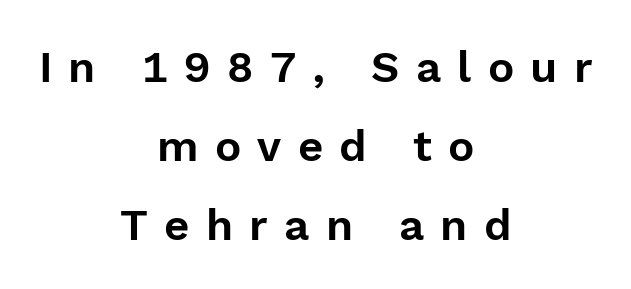
The passage shown is typed in a proportional face where columns would drift. The paragraph shown floats in the horizontal middle. Every stem runs plumb, perpendicular to the baseline. Check the space under the baseline: it is left empty. Someone cranked the tracking dial way up on this one.
